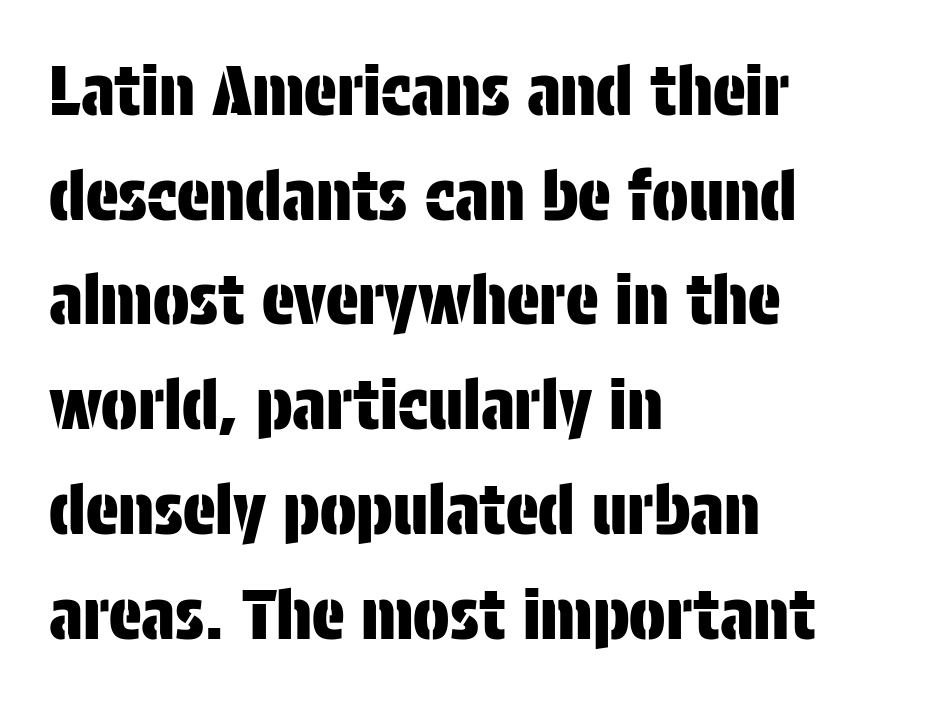
Where is the straight margin? On the left. The specimen omits any rule beneath the text block's lines. Quick note: not italic, upright. Think of a printed novel: that variable character pitch is what you see here.
